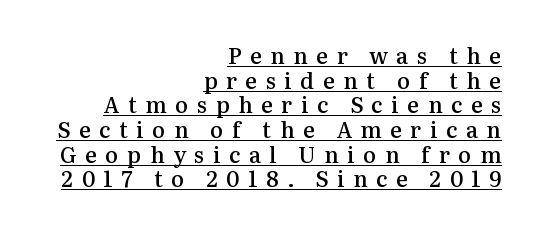
The image shows 22 px text type, upright; set right-aligned, tight line spacing (1.12x), unusually wide letter spacing (+0.39 em), underlined.
